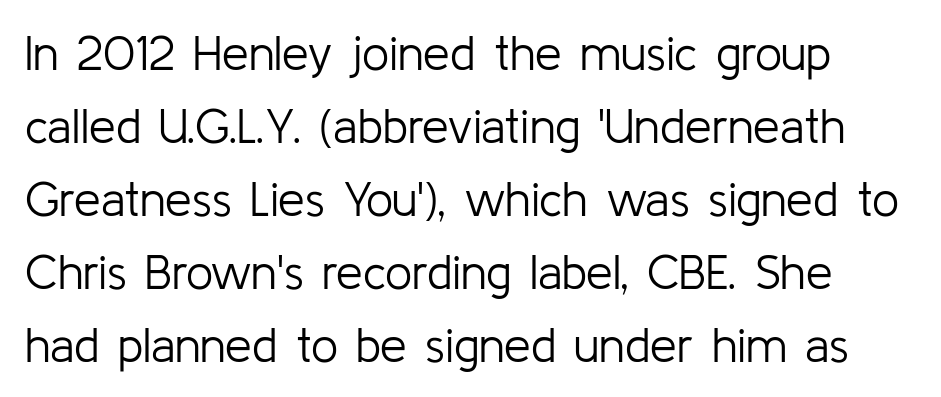
The image shows 48 px light sans-serif type, upright; set normal line spacing (1.52x), normal letter spacing, not underlined; low stroke contrast and a medium x-height.
